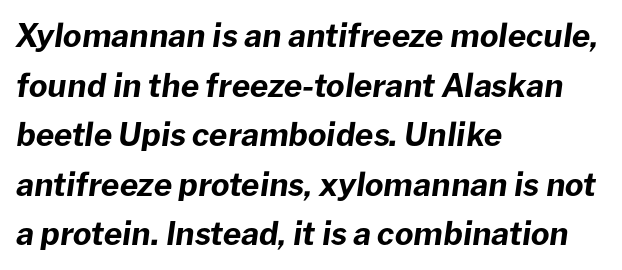
The image shows 32 px bold type, italic (leaning right); set left-aligned, normal line spacing (1.55x), normal letter spacing, not underlined; low stroke contrast and a medium x-height.
